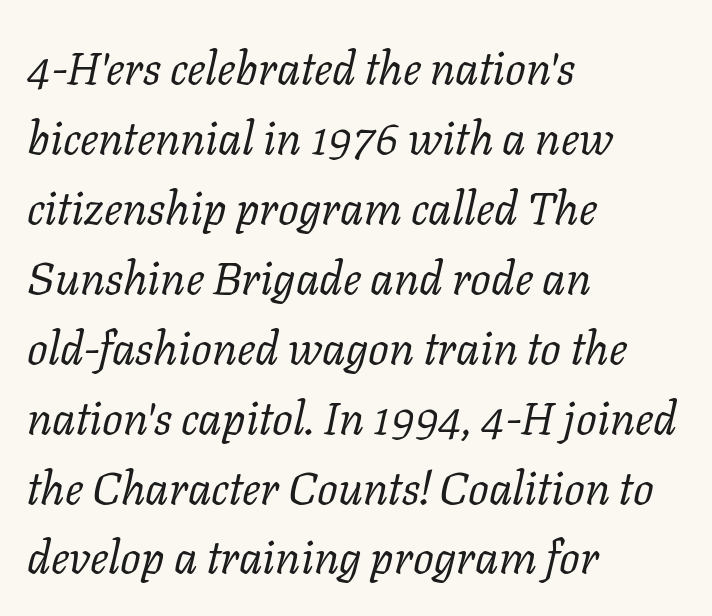
The axis of the letterforms is tilted away from vertical. The gaps between neighbouring characters are ordinary and unremarkable. Unmarked baselines from the first word to the last. The block of text has a typical density, with ordinary space between rows. The letters advance in unequal steps, a hallmark of proportional type.
